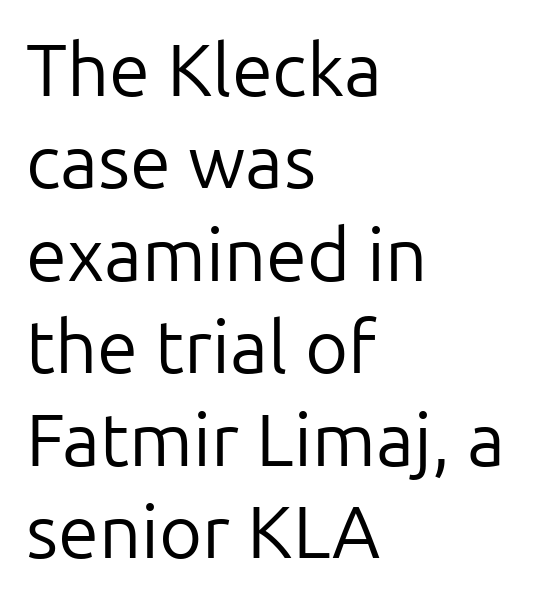
Q: Is the text bold? A: No.
Q: Is the text italic (slanted)? A: No, it is upright.
Q: Is the typeface a serif or a sans-serif typeface? A: Sans-serif.
Q: Is the text underlined? A: No.
Q: How is the paragraph aligned? A: Left-aligned.
Q: Is the spacing between letters normal or unusually wide? A: Normal.
Q: Is the spacing between lines tight, normal or loose? A: Normal.
Q: Width (condensed, normal, or wide)? A: Normal.
Q: Stroke contrast? A: Low.
Q: x-height? A: Medium.
Q: Monospaced? A: No.
